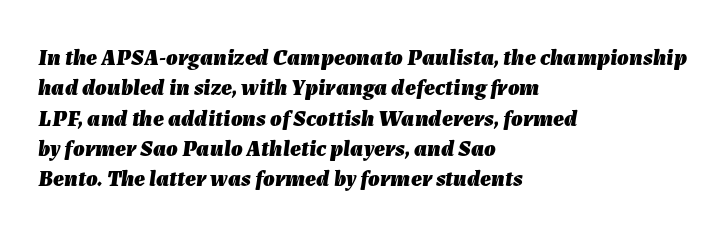
{"italic": "yes", "lean": "right", "slant_degrees": 7, "bold": "yes", "underline": "no", "align": "left", "line_spacing": "normal", "line_spacing_ratio": 1.32, "letter_spacing": "normal", "letter_spacing_em": 0.0, "glyph_px": 23}
